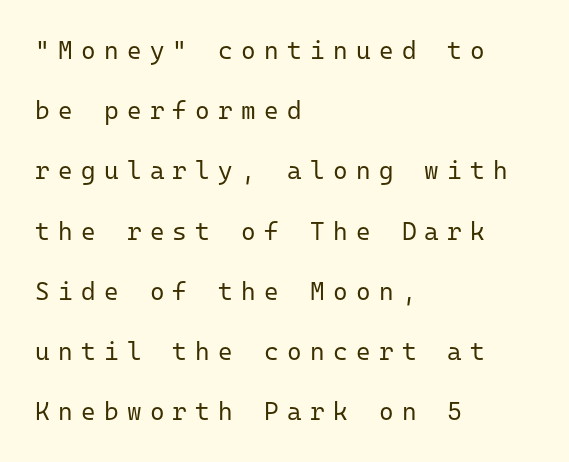
Q: Is the text bold? A: No.
Q: Is the text italic (slanted)? A: No, it is upright.
Q: Is the text underlined? A: No.
Q: How is the paragraph aligned? A: Left-aligned.
Q: Is the spacing between letters normal or unusually wide? A: Unusually wide.
Q: Is the spacing between lines tight, normal or loose? A: Loose.
